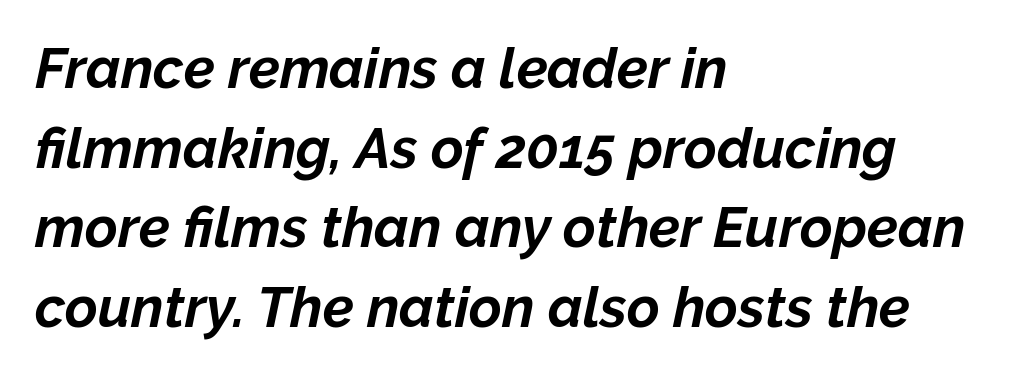
The image shows 56 px bold type, italic (leaning right); set left-aligned, normal line spacing (1.42x), normal letter spacing, not underlined; low stroke contrast and a medium x-height.
